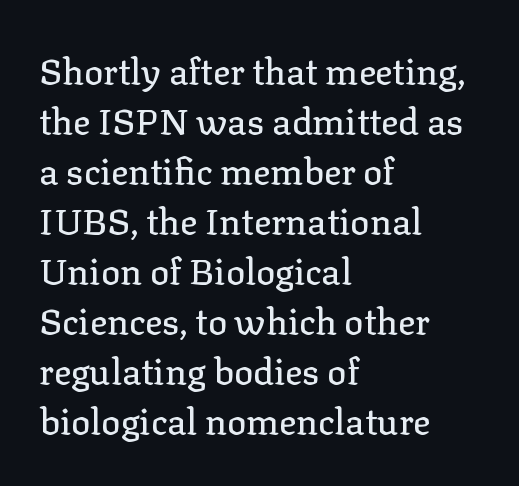
{"serif": "yes", "italic": "no", "width": "normal", "stroke_contrast": "low", "x_height": "medium", "monospaced": "no", "underline": "no", "align": "left", "line_spacing": "normal", "line_spacing_ratio": 1.39, "letter_spacing": "normal", "letter_spacing_em": 0.0, "glyph_px": 36}
